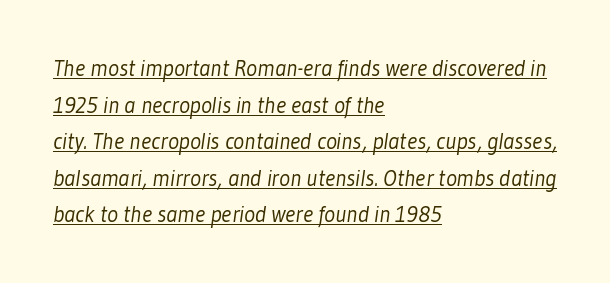
Q: Is the text bold? A: No.
Q: Is the text underlined? A: Yes.
Q: How is the paragraph aligned? A: Left-aligned.
Q: Is the spacing between letters normal or unusually wide? A: Normal.
Q: Is the spacing between lines tight, normal or loose? A: Normal.
